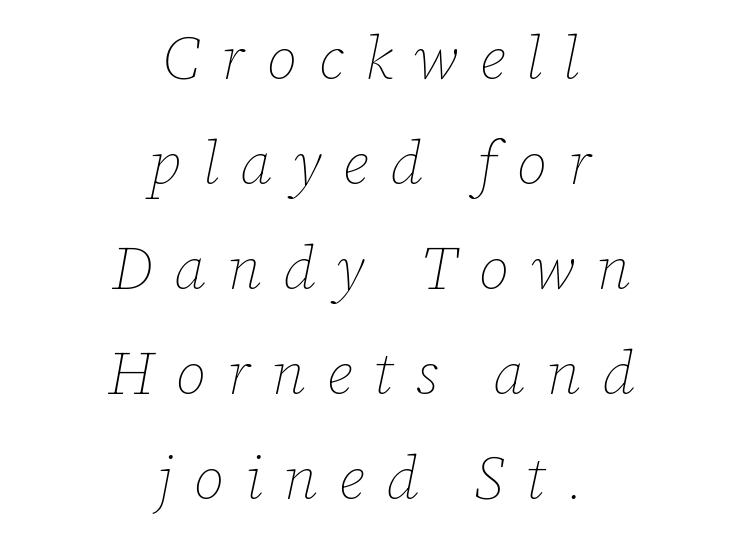
{"italic": "yes", "lean": "right", "slant_degrees": 12, "bold": "no", "weight": "thin", "width": "normal", "stroke_contrast": "low", "x_height": "medium", "monospaced": "no", "underline": "no", "align": "center", "line_spacing_ratio": 1.75, "letter_spacing": "wide", "letter_spacing_em": 0.35, "glyph_px": 60}
